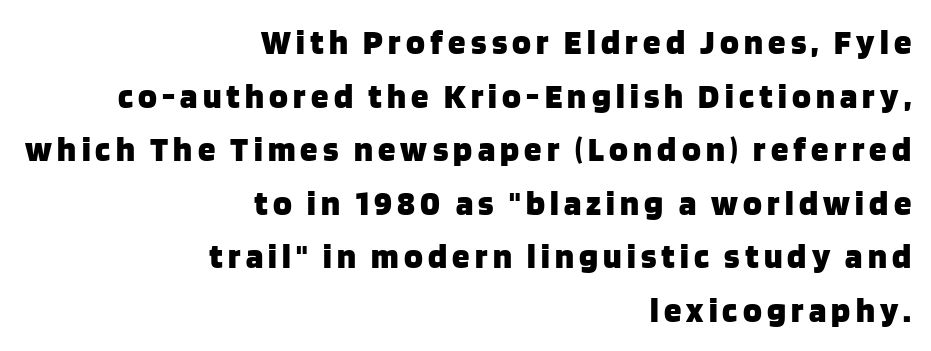
Q: Is the text bold? A: Yes.
Q: Is the text italic (slanted)? A: No, it is upright.
Q: Is the typeface a serif or a sans-serif typeface? A: Sans-serif.
Q: Is the text underlined? A: No.
Q: How is the paragraph aligned? A: Right-aligned.
Q: Is the spacing between lines tight, normal or loose? A: Normal.
Q: Width (condensed, normal, or wide)? A: Normal.
Q: Stroke contrast? A: Low.
Q: x-height? A: Large.
Q: Monospaced? A: No.
